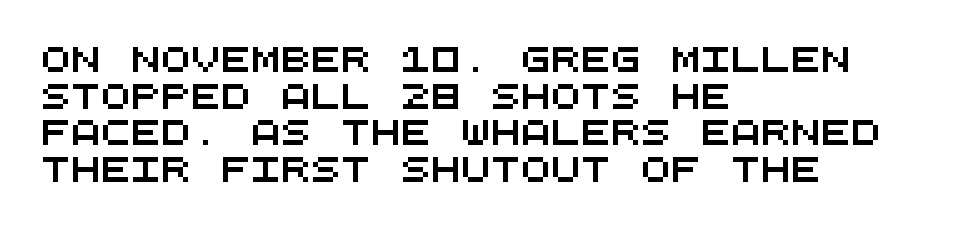
The image shows 25 px text type; set left-aligned, normal line spacing (1.47x), normal letter spacing, not underlined.
